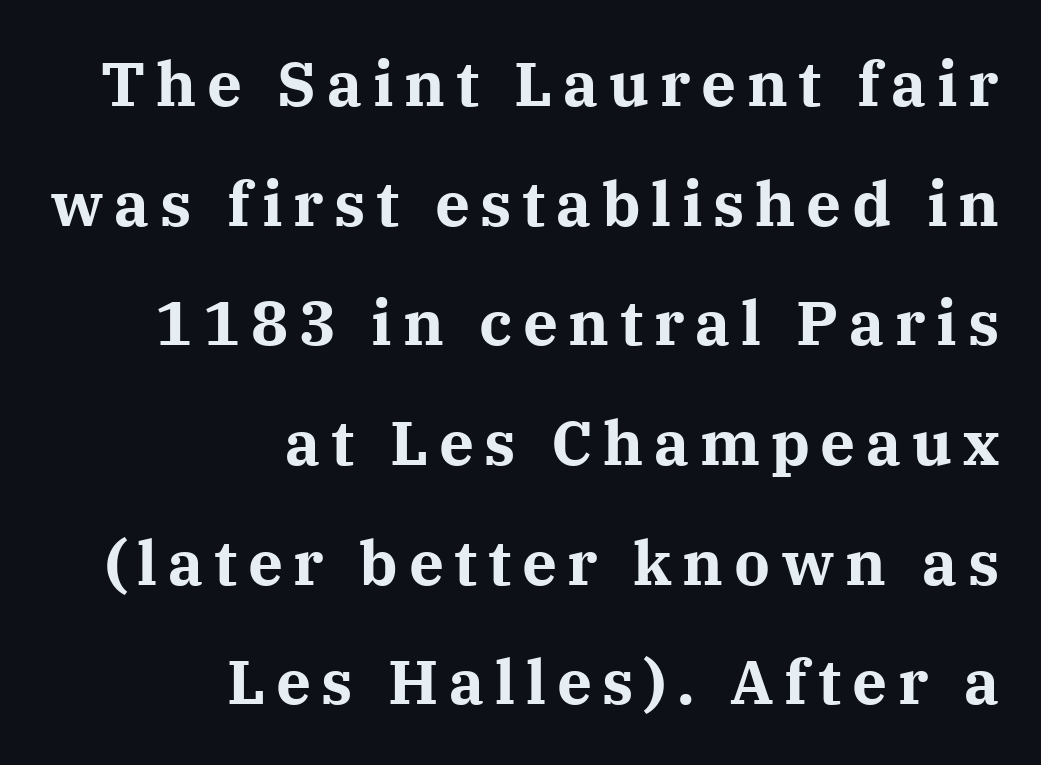
{"serif": "yes", "italic": "no", "bold": "yes", "weight": "bold", "width": "normal", "stroke_contrast": "medium", "x_height": "medium", "monospaced": "no", "underline": "no", "align": "right", "line_spacing": "loose", "line_spacing_ratio": 1.93, "glyph_px": 62}
